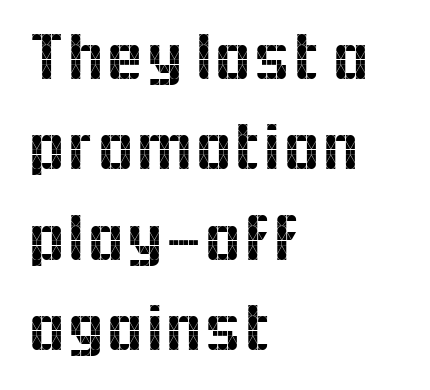
{"serif": "no", "italic": "no", "width": "normal", "x_height": "medium", "monospaced": "no", "underline": "no", "align": "left", "line_spacing": "normal", "line_spacing_ratio": 1.31, "letter_spacing": "normal", "letter_spacing_em": 0.0, "glyph_px": 69}
